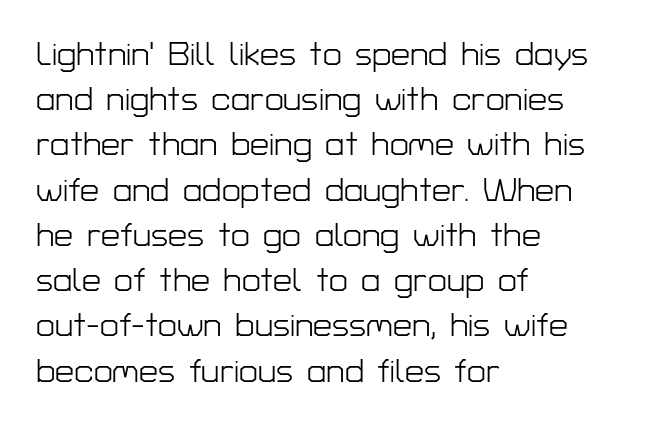
The image shows 34 px light sans-serif type, upright; set left-aligned, normal line spacing (1.33x), normal letter spacing, not underlined; low stroke contrast and a medium x-height.
